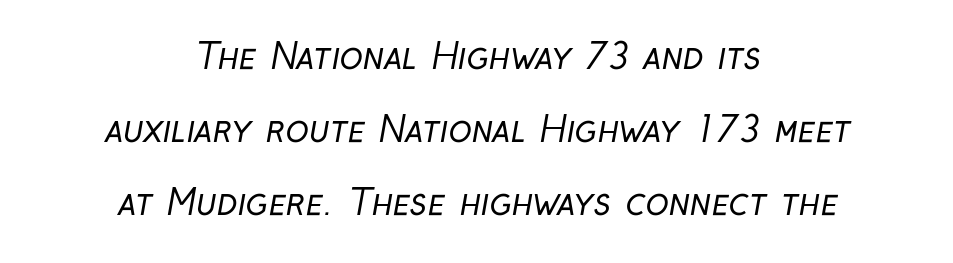
Q: Is the text bold? A: No.
Q: Is the typeface a serif or a sans-serif typeface? A: Sans-serif.
Q: Is the text underlined? A: No.
Q: How is the paragraph aligned? A: Centered.
Q: Is the spacing between letters normal or unusually wide? A: Normal.
Q: Is the spacing between lines tight, normal or loose? A: Loose.
Q: Width (condensed, normal, or wide)? A: Condensed.
Q: Stroke contrast? A: Low.
Q: x-height? A: Medium.
Q: Monospaced? A: No.
